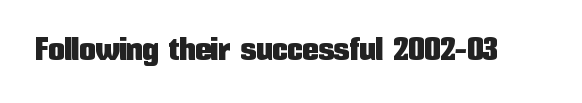
The image shows 32 px condensed sans-serif type, upright; set normal letter spacing, not underlined; low stroke contrast and a medium x-height.
